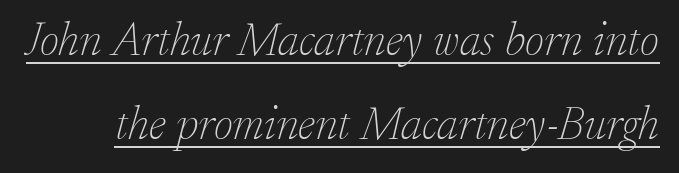
The image shows 47 px thin serif type, italic (leaning right); set line spacing 1.79x, normal letter spacing, underlined; low stroke contrast and a small x-height.
